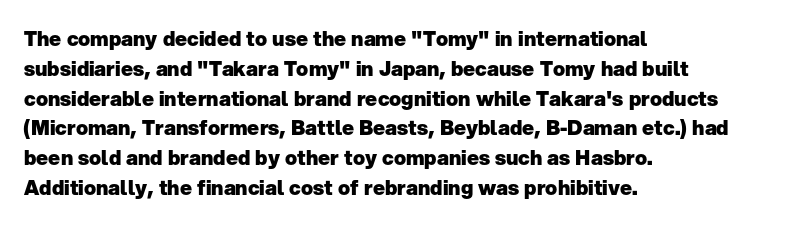
The image shows 20 px bold type, upright; set left-aligned, normal line spacing (1.49x), normal letter spacing, not underlined.
